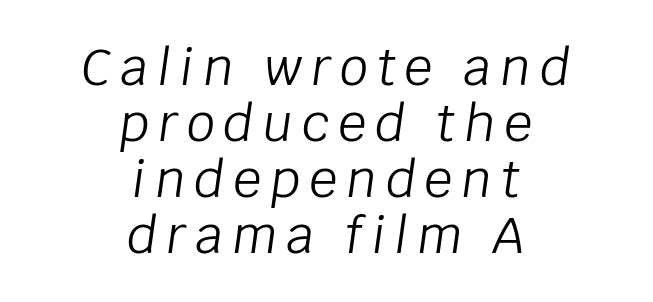
Character widths vary here, with narrow letters taking less room than wide ones. Observe the lean: these are italic letterforms. Clear beneath every line of the passage. Nothing heavy about these letters — not bold at all. In CSS terms this would be text-align: center. In terms of leading, this rendering errs on the cramped side.
